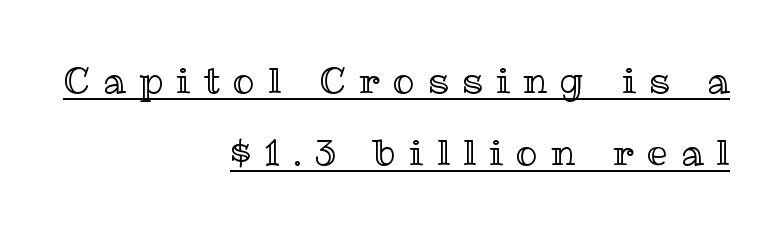
{"italic": "no", "width": "normal", "x_height": "medium", "monospaced": "no", "underline": "yes", "align": "right", "line_spacing": "loose", "line_spacing_ratio": 2.0, "letter_spacing": "wide", "letter_spacing_em": 0.37, "glyph_px": 36}
